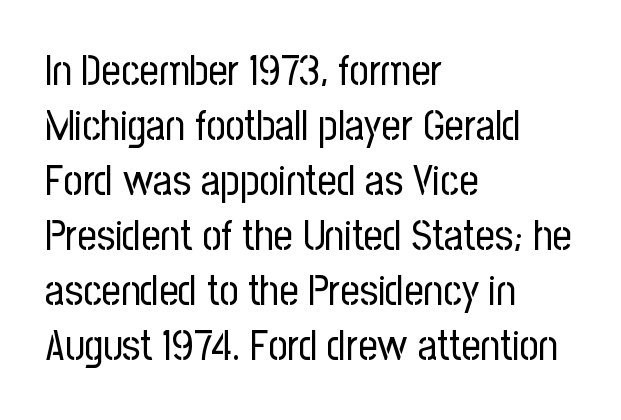
{"serif": "no", "italic": "no", "bold": "no", "weight": "regular", "width": "condensed", "stroke_contrast": "low", "x_height": "medium", "monospaced": "no", "underline": "no", "align": "left", "line_spacing": "normal", "line_spacing_ratio": 1.31, "letter_spacing": "normal", "letter_spacing_em": 0.0, "glyph_px": 42}
